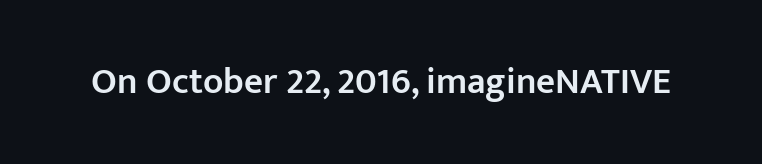
Q: Is the text bold? A: Semi-bold.
Q: Is the text italic (slanted)? A: No, it is upright.
Q: Is the typeface a serif or a sans-serif typeface? A: Sans-serif.
Q: Is the text underlined? A: No.
Q: Is the spacing between letters normal or unusually wide? A: Normal.
Q: Width (condensed, normal, or wide)? A: Normal.
Q: Stroke contrast? A: Low.
Q: x-height? A: Medium.
Q: Monospaced? A: No.
